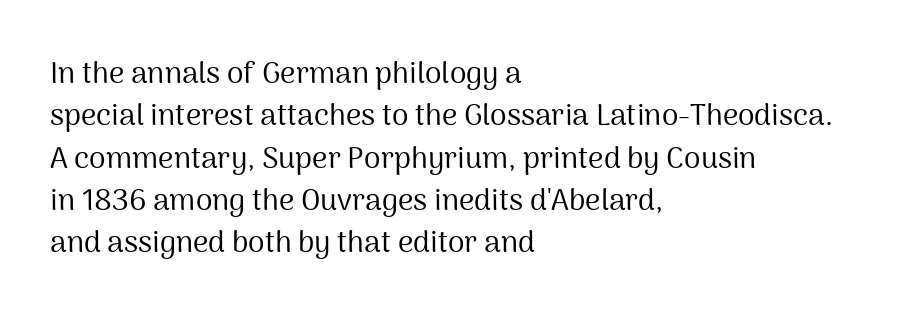
{"serif": "no", "italic": "no", "bold": "no", "weight": "regular", "width": "normal", "stroke_contrast": "medium", "x_height": "medium", "monospaced": "no", "underline": "no", "align": "left", "line_spacing": "normal", "line_spacing_ratio": 1.41, "letter_spacing": "normal", "letter_spacing_em": 0.0, "glyph_px": 30}
